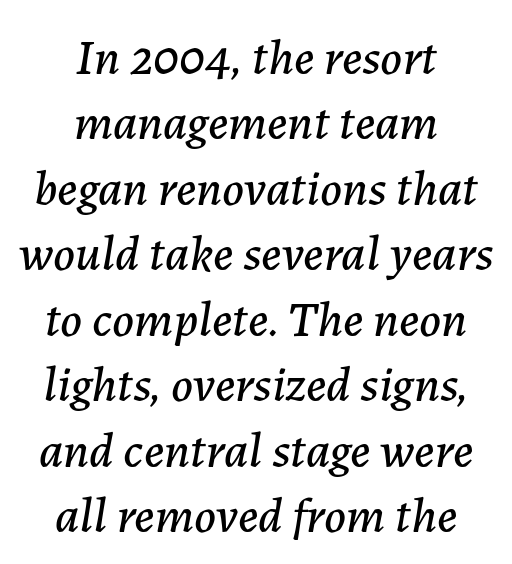
Q: Is the text italic (slanted)? A: Yes, it leans right by about 7 degrees.
Q: Is the text underlined? A: No.
Q: How is the paragraph aligned? A: Centered.
Q: Is the spacing between letters normal or unusually wide? A: Normal.
Q: Is the spacing between lines tight, normal or loose? A: Normal.
Q: Width (condensed, normal, or wide)? A: Normal.
Q: Stroke contrast? A: Low.
Q: x-height? A: Medium.
Q: Monospaced? A: No.
